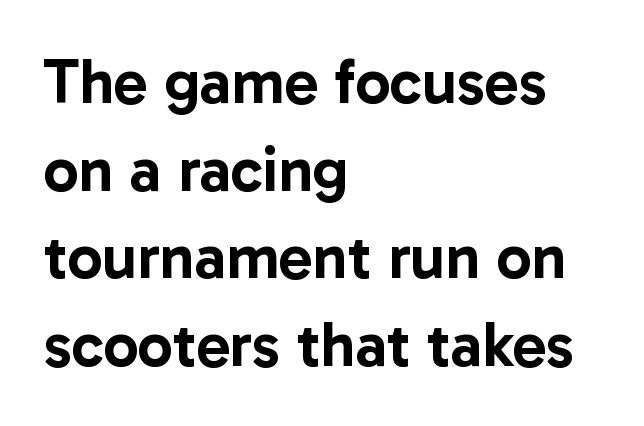
{"serif": "no", "italic": "no", "width": "normal", "stroke_contrast": "low", "x_height": "medium", "monospaced": "no", "underline": "no", "align": "left", "line_spacing": "normal", "line_spacing_ratio": 1.39, "letter_spacing": "normal", "letter_spacing_em": 0.0, "glyph_px": 63}
